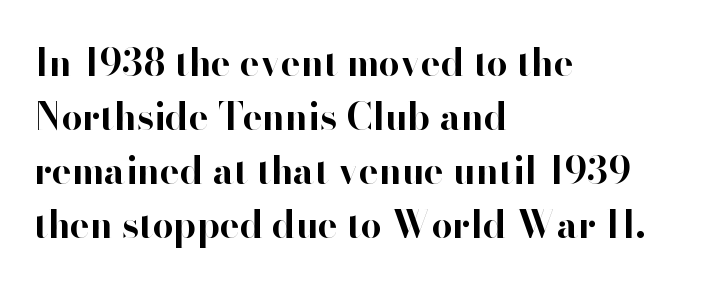
The image shows 37 px bold sans-serif type, upright; set left-aligned, normal line spacing (1.46x), normal letter spacing, not underlined; high stroke contrast and a small x-height.
